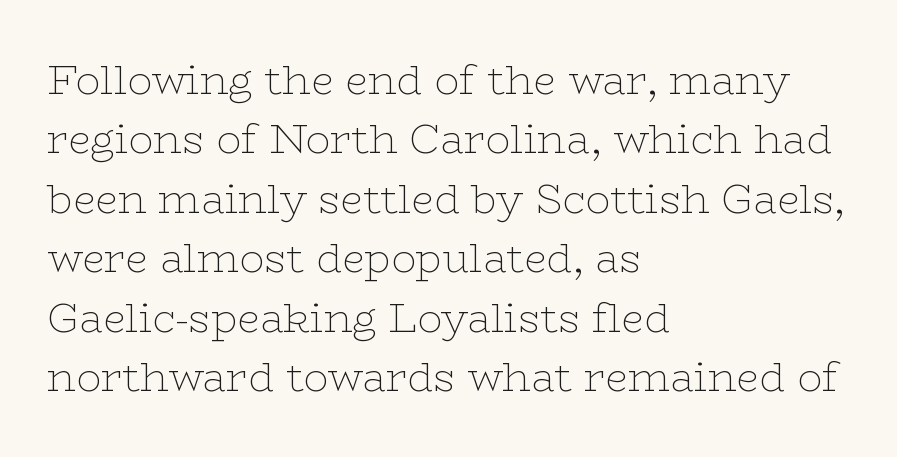
{"serif": "yes", "italic": "no", "bold": "no", "weight": "thin", "width": "wide", "stroke_contrast": "low", "x_height": "medium", "monospaced": "no", "underline": "no", "align": "left", "line_spacing": "normal", "line_spacing_ratio": 1.45, "letter_spacing": "normal", "letter_spacing_em": 0.0, "glyph_px": 41}
